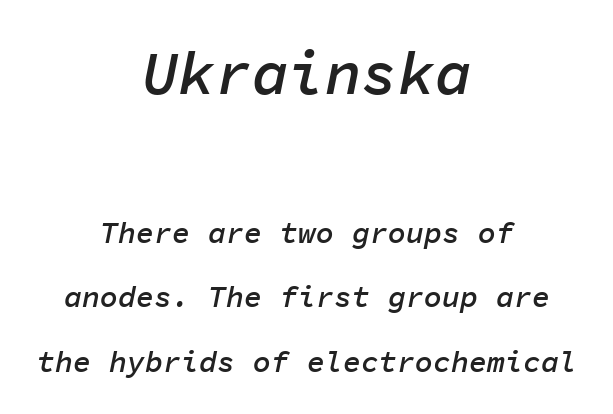
Q: Is the text bold? A: Semi-bold.
Q: Is the text italic (slanted)? A: Yes, it leans right by about 11 degrees.
Q: Is the text underlined? A: No.
Q: How is the paragraph aligned? A: Centered.
Q: Is the spacing between letters normal or unusually wide? A: Normal.
Q: Is the spacing between lines tight, normal or loose? A: Loose.
Q: Which block of text is set in a larger size, the first (top) or the second (bottom)? A: The first (top) one.
Q: Width (condensed, normal, or wide)? A: Normal.
Q: Stroke contrast? A: Low.
Q: x-height? A: Medium.
Q: Monospaced? A: Yes.
